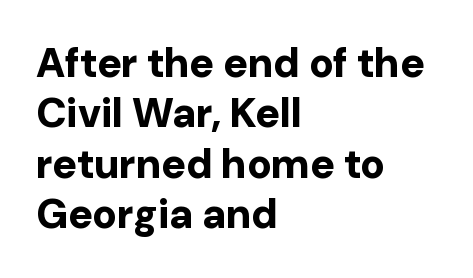
{"serif": "no", "italic": "no", "bold": "yes", "weight": "bold", "width": "normal", "stroke_contrast": "low", "x_height": "medium", "monospaced": "no", "underline": "no", "align": "left", "line_spacing_ratio": 1.23, "letter_spacing": "normal", "letter_spacing_em": 0.0, "glyph_px": 41}
